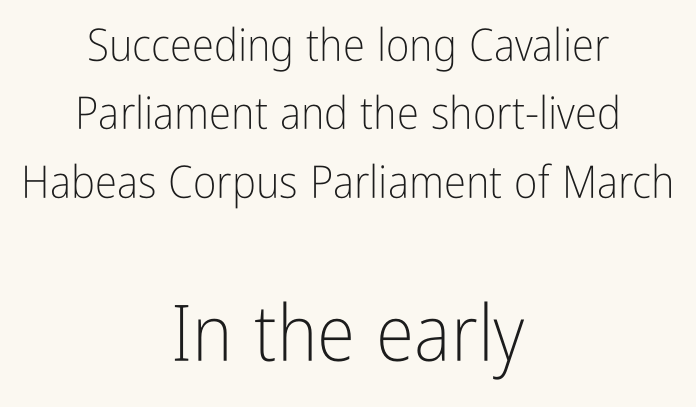
The image shows 78 px light, condensed sans-serif type, upright; set centered, normal line spacing (1.52x), normal letter spacing, not underlined; the second (bottom) block is 1.73x larger; low stroke contrast and a medium x-height.
